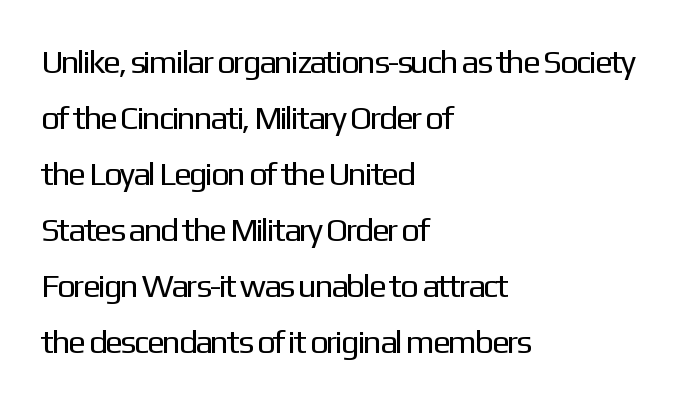
Nothing unusual about the tracking: characters are spaced as the font intends. Check the space under the baseline: it is left empty. Notice how the stems are strictly vertical — no italics here. Interline gaps are of average width in this sample.
